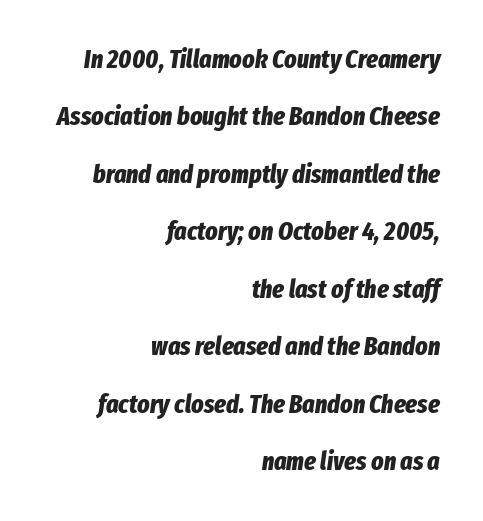
Q: Is the text bold? A: Yes.
Q: Is the text italic (slanted)? A: Yes, it leans right by about 8 degrees.
Q: Is the text underlined? A: No.
Q: How is the paragraph aligned? A: Right-aligned.
Q: Is the spacing between letters normal or unusually wide? A: Normal.
Q: Is the spacing between lines tight, normal or loose? A: Loose.
